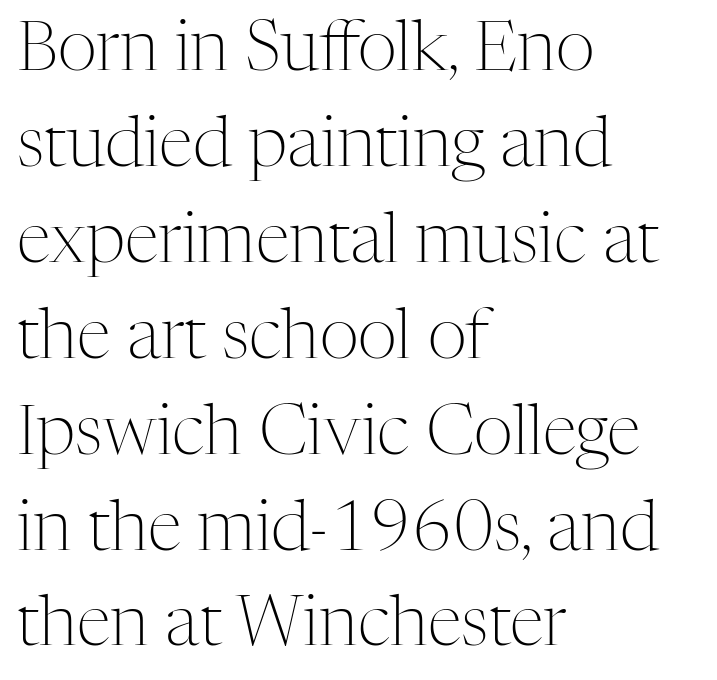
This rendering employs a face with finishing strokes, i.e., a serif. Short note: letters normally spaced. The rendering anchors every line to the left-hand side. A clean baseline with only descenders dipping below it.
